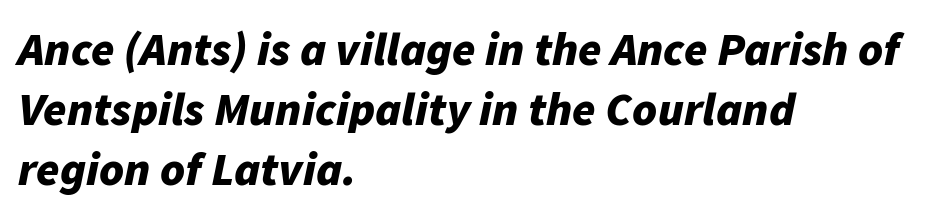
The image shows 47 px bold type, italic (leaning right); set left-aligned, normal line spacing (1.28x), normal letter spacing, not underlined; low stroke contrast and a medium x-height.
